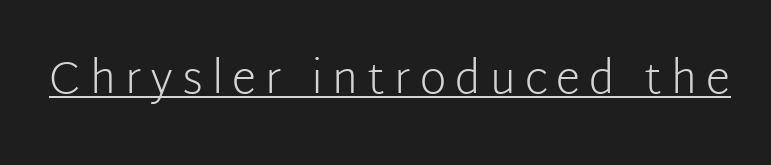
This sample carries an underscore along the baseline area. Weight: regular or lighter. Posture: upright roman. These lines are rendered in a variable-pitch font. The tracking reads as deliberately expanded to a designer's eye.
